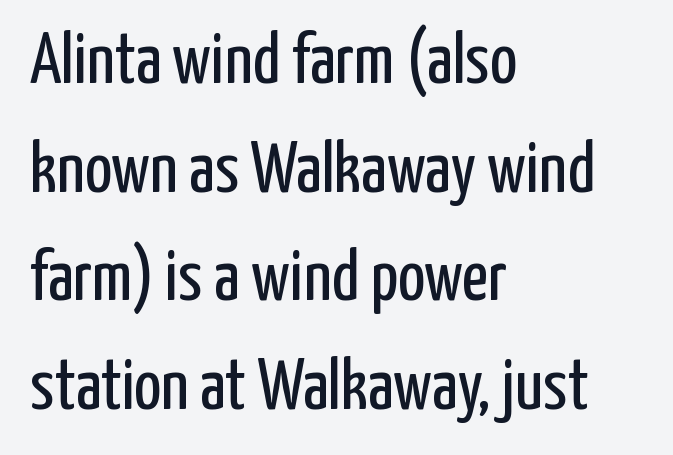
{"serif": "no", "italic": "no", "bold": "no", "weight": "regular", "width": "condensed", "stroke_contrast": "low", "x_height": "medium", "monospaced": "no", "underline": "no", "align": "left", "line_spacing": "normal", "line_spacing_ratio": 1.51, "letter_spacing": "normal", "letter_spacing_em": 0.0, "glyph_px": 72}
